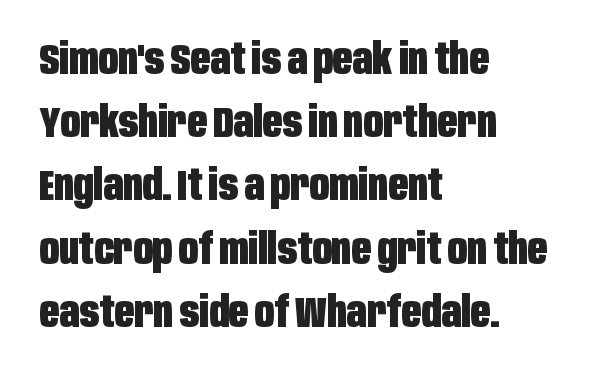
Q: Is the text bold? A: Yes.
Q: Is the text italic (slanted)? A: No, it is upright.
Q: Is the typeface a serif or a sans-serif typeface? A: Sans-serif.
Q: Is the text underlined? A: No.
Q: How is the paragraph aligned? A: Left-aligned.
Q: Is the spacing between letters normal or unusually wide? A: Normal.
Q: Is the spacing between lines tight, normal or loose? A: Normal.
Q: Width (condensed, normal, or wide)? A: Condensed.
Q: Stroke contrast? A: Low.
Q: x-height? A: Large.
Q: Monospaced? A: No.
